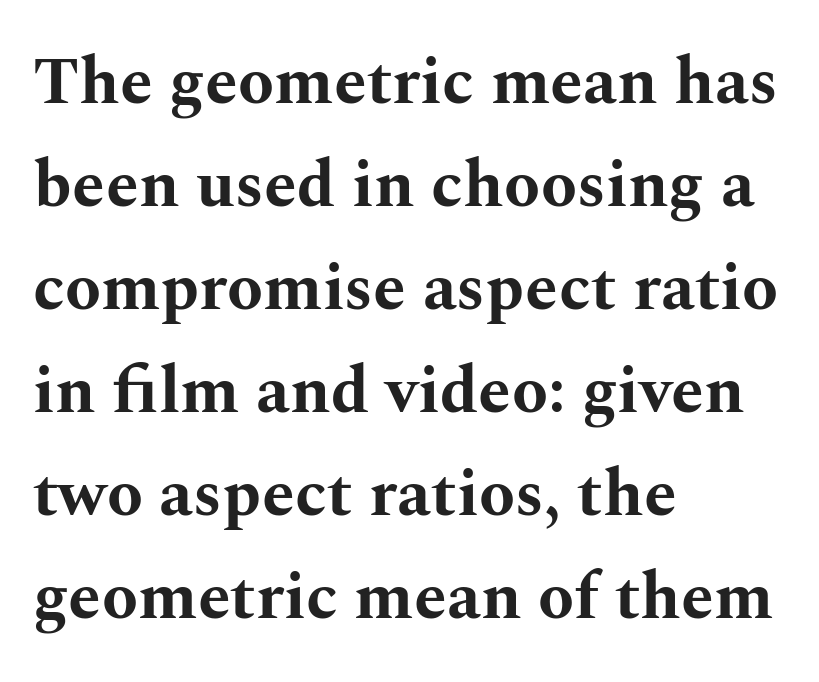
The image shows 66 px bold, wide serif type, upright; set left-aligned, normal line spacing (1.56x), normal letter spacing, not underlined; medium stroke contrast and a medium x-height.
